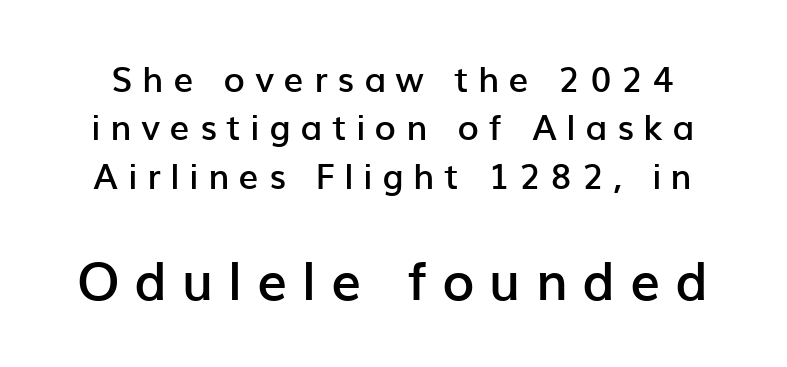
Q: Is the text bold? A: Semi-bold.
Q: Is the text italic (slanted)? A: No, it is upright.
Q: Is the typeface a serif or a sans-serif typeface? A: Sans-serif.
Q: Is the text underlined? A: No.
Q: Is the spacing between letters normal or unusually wide? A: Unusually wide.
Q: Is the spacing between lines tight, normal or loose? A: Normal.
Q: Which block of text is set in a larger size, the first (top) or the second (bottom)? A: The second (bottom) one.
Q: Width (condensed, normal, or wide)? A: Normal.
Q: Stroke contrast? A: Low.
Q: x-height? A: Medium.
Q: Monospaced? A: No.
